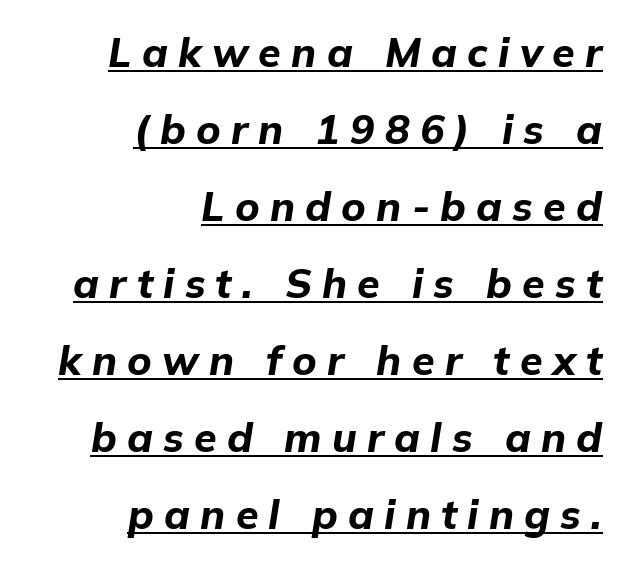
The image shows 41 px bold type, italic (leaning right); set right-aligned, line spacing 1.88x, unusually wide letter spacing (+0.25 em), underlined; low stroke contrast and a medium x-height.
